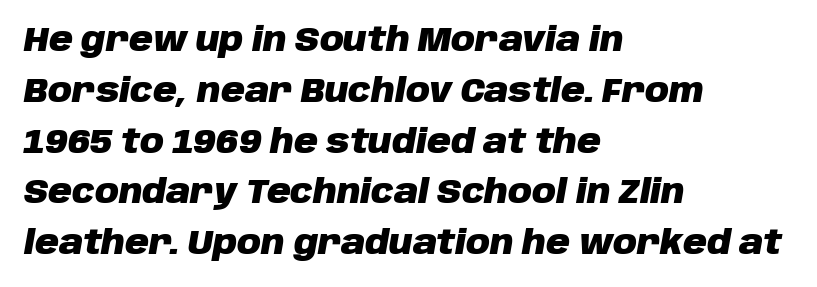
In terms of leading, this rendering sits right in the middle. Caption: multi-line text, flush left, ragged right. The strip under each line holds only bare page. This sample has the flowing, uneven cadence of proportional lettering. These lines keep a tight, regular rhythm from letter to letter. Slanted lettering throughout.
